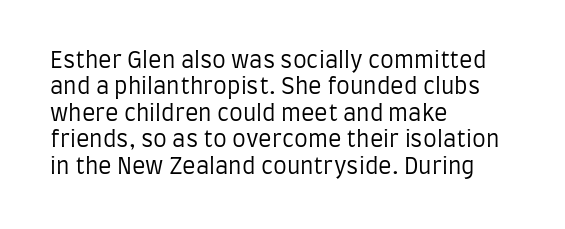
{"italic": "no", "bold": "no", "underline": "no", "align": "left", "line_spacing_ratio": 1.2, "letter_spacing": "normal", "letter_spacing_em": 0.0, "glyph_px": 22}
